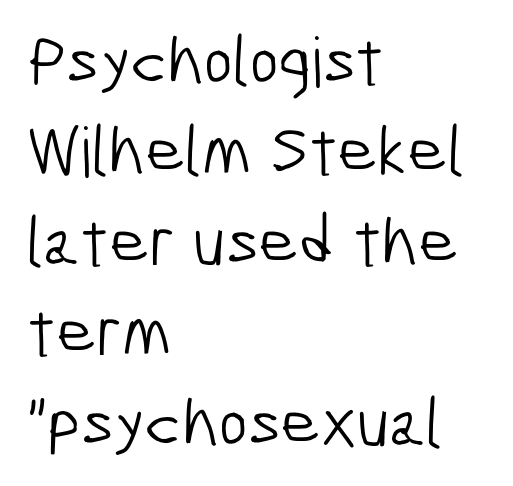
Summary of vertical rhythm: regular, with standard interline spacing. The gaps between neighbouring characters are ordinary and unremarkable. Bare-footed words on every line. To sum up the face: it is a sans, with no serifs. The strokes are not fattened; the text isn't bold. Is the block centered? No — it sits flush against the left margin.
